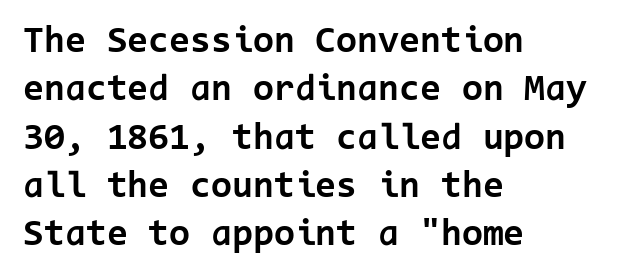
Q: Is the text bold? A: Yes.
Q: Is the text italic (slanted)? A: No, it is upright.
Q: Is the typeface a serif or a sans-serif typeface? A: Sans-serif.
Q: Is the text underlined? A: No.
Q: How is the paragraph aligned? A: Left-aligned.
Q: Is the spacing between letters normal or unusually wide? A: Normal.
Q: Is the spacing between lines tight, normal or loose? A: Normal.
Q: Width (condensed, normal, or wide)? A: Normal.
Q: Stroke contrast? A: Low.
Q: x-height? A: Medium.
Q: Monospaced? A: Yes.
